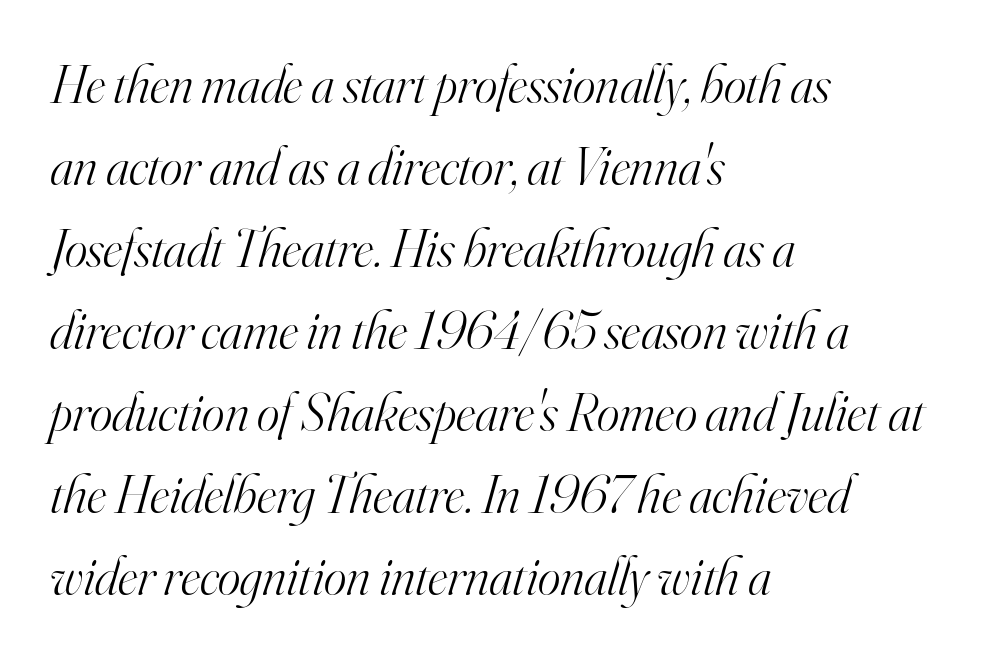
The image shows 54 px light serif type, italic (leaning right); set left-aligned, normal line spacing (1.52x), normal letter spacing, not underlined; high stroke contrast and a small x-height.
